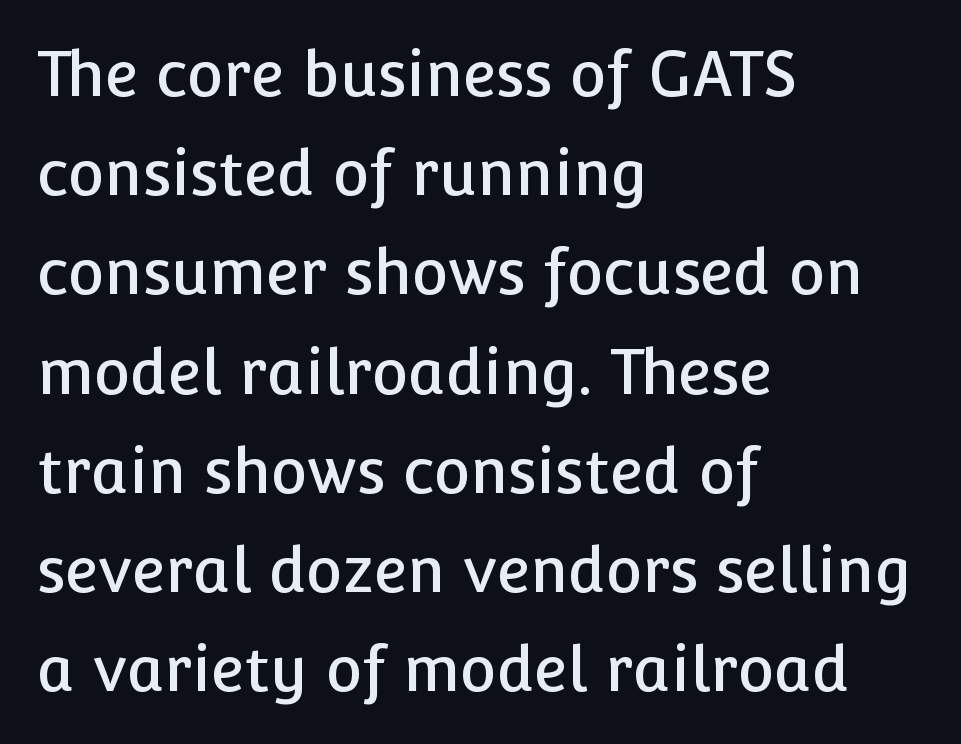
The image shows 62 px sans-serif type, upright; set left-aligned, normal line spacing (1.6x), normal letter spacing, not underlined; low stroke contrast and a medium x-height.
